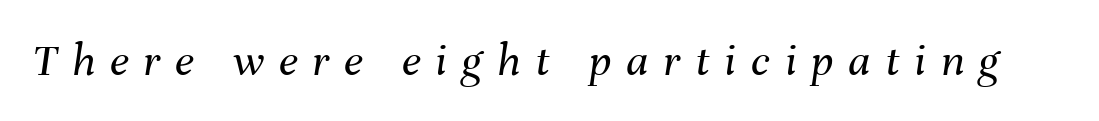
The image shows 47 px regular-weight type, italic (leaning right); set unusually wide letter spacing (+0.31 em), not underlined; medium stroke contrast and a medium x-height.
